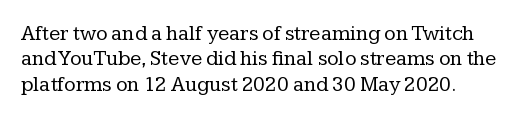
The image shows 21 px text type, upright; set line spacing 1.21x, normal letter spacing, not underlined.
